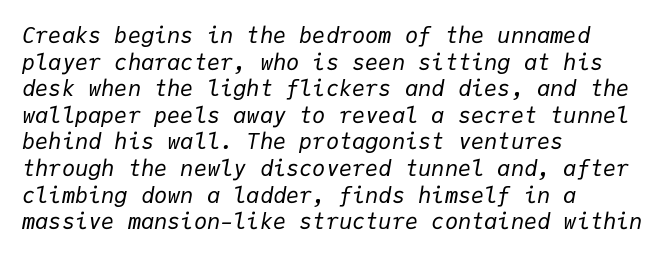
The image shows 22 px text type, italic (leaning right); set left-aligned, line spacing 1.21x, normal letter spacing, not underlined.
